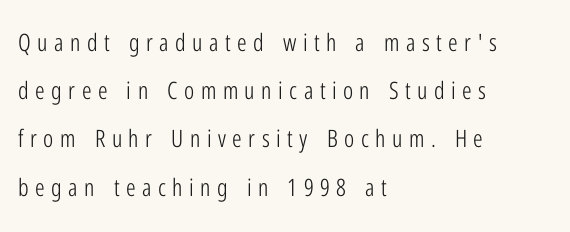
The image shows 24 px text type, upright; set left-aligned, loose line spacing (2.01x), unusually wide letter spacing (+0.27 em), not underlined.
